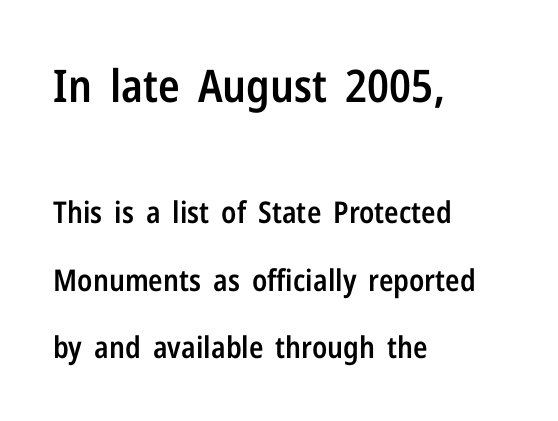
The text block is weighted toward the left margin, trailing off unevenly rightward. Reading down the column, the eye jumps a long way to each next line. Look at the tracking — it's just the regular setting, nothing added. Moderately thickened strokes mark this as semibold type. The designer gave the opening block more size than the closing block.
